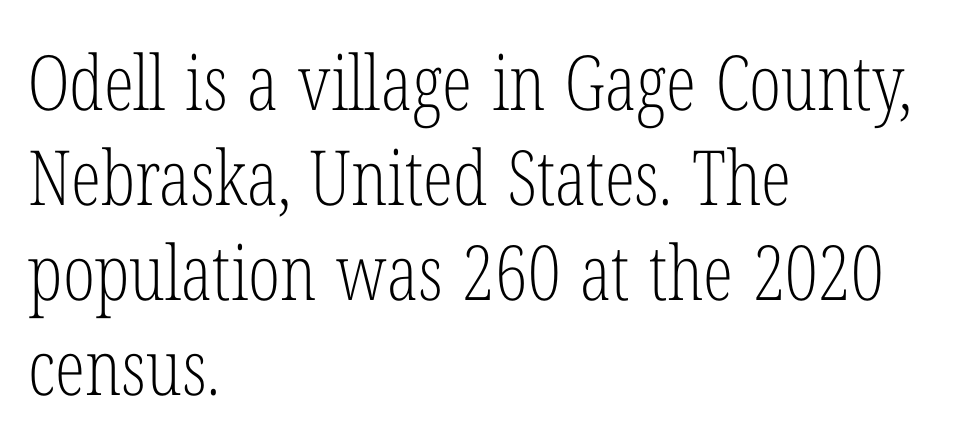
The passage shown is not bold in any degree. The designer went with a serif here, giving each stem small feet. In terms of letterspacing, this is plain default setting. Character widths vary here, with narrow letters taking less room than wide ones. The passage is arranged the way most books set body copy — flush left.
